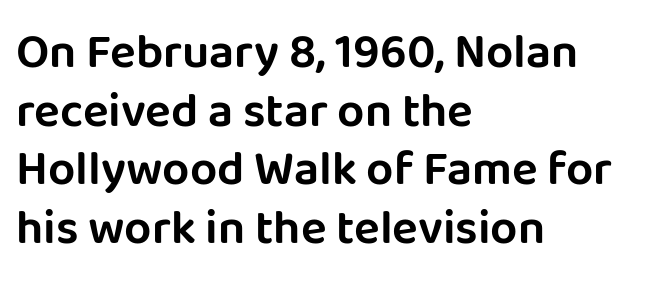
The image shows 48 px sans-serif type, upright; set left-aligned, line spacing 1.22x, normal letter spacing, not underlined; low stroke contrast and a large x-height.
